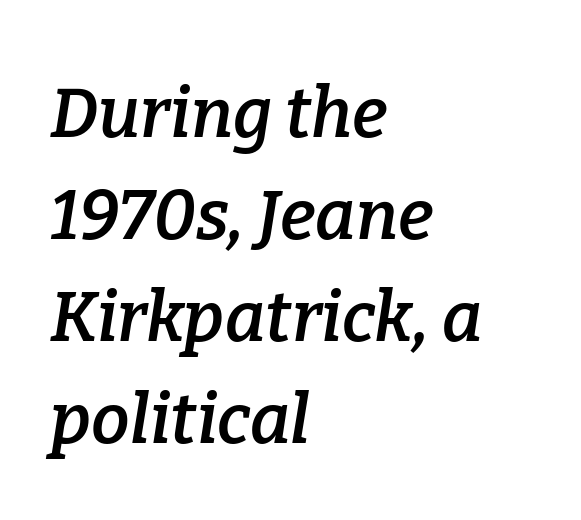
Proportional: the letters do not fall into vertical columns. Is the letter spacing exaggerated? No — it looks like the ordinary default. These lines sit exactly where default settings would place them. These lines are composed in type with serifs. Decoration check: the copy has no underline.
